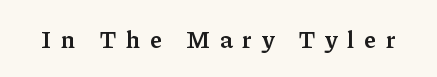
Q: Is the text bold? A: Yes.
Q: Is the text italic (slanted)? A: No, it is upright.
Q: Is the text underlined? A: No.
Q: Is the spacing between letters normal or unusually wide? A: Unusually wide.
